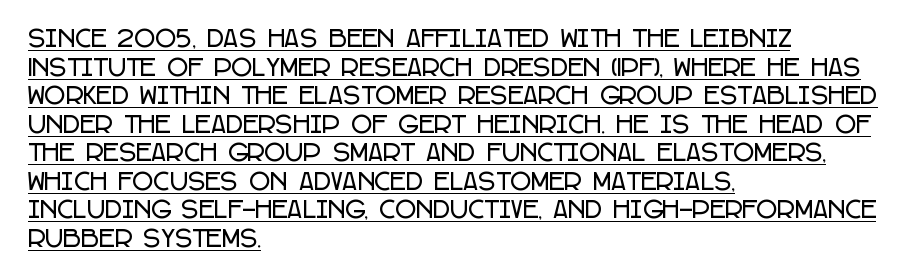
The rendering anchors every line to the left-hand side. Glyph-to-glyph distance matches everyday printed text. The typography opts for an upright posture over an oblique one. Caption: lettering with a line underneath.
